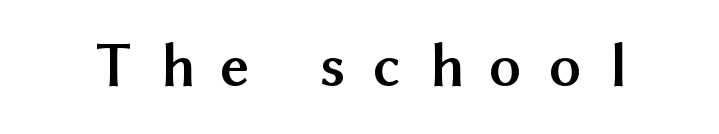
The image shows 63 px semibold sans-serif type, upright; set unusually wide letter spacing (+0.44 em), not underlined; medium stroke contrast and a medium x-height.
